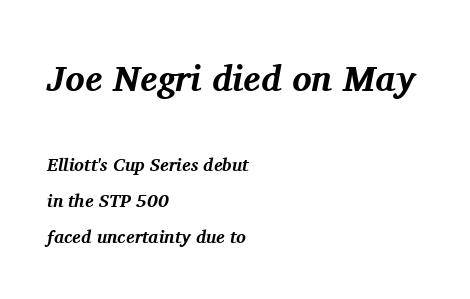
Q: Is the text bold? A: Yes.
Q: Is the text italic (slanted)? A: Yes, it leans right by about 11 degrees.
Q: Is the typeface a serif or a sans-serif typeface? A: Serif.
Q: Is the text underlined? A: No.
Q: How is the paragraph aligned? A: Left-aligned.
Q: Is the spacing between letters normal or unusually wide? A: Normal.
Q: Is the spacing between lines tight, normal or loose? A: Loose.
Q: Which block of text is set in a larger size, the first (top) or the second (bottom)? A: The first (top) one.
Q: Width (condensed, normal, or wide)? A: Normal.
Q: Stroke contrast? A: Medium.
Q: x-height? A: Medium.
Q: Monospaced? A: No.
